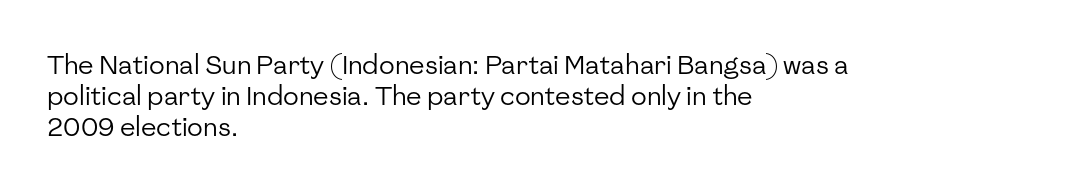
{"italic": "no", "bold": "no", "underline": "no", "align": "left", "line_spacing_ratio": 1.2, "letter_spacing": "normal", "letter_spacing_em": 0.0, "glyph_px": 26}
